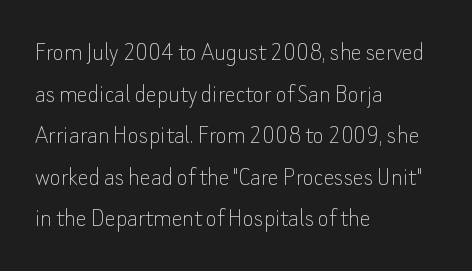
The image shows 27 px text type, upright; set left-aligned, normal line spacing (1.54x), normal letter spacing, not underlined.
